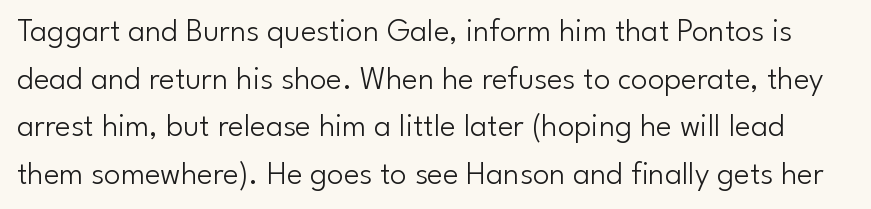
The image shows 33 px light sans-serif type, upright; set normal line spacing (1.44x), normal letter spacing, not underlined; low stroke contrast and a small x-height.
